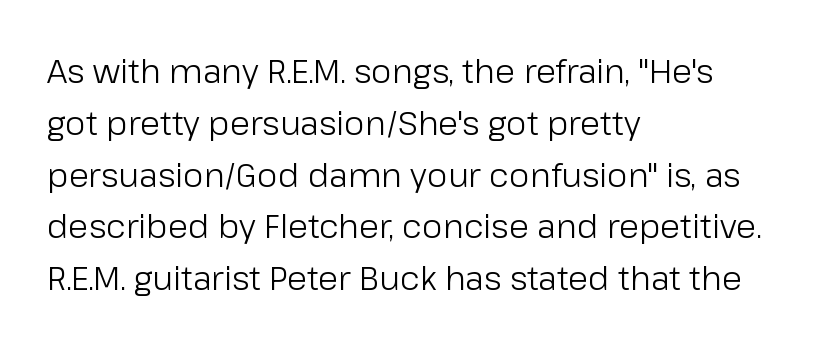
Spacing between characters is what you'd get straight out of the box. Looks like regular typesetting: each glyph gets only the width it needs. Is there any slant? The stems are plumb. Serif or sans? Sans — the stroke terminals are bare. This is not heavy type; no bold has been used. Reading down the column, the eye jumps a familiar distance to each next line.
